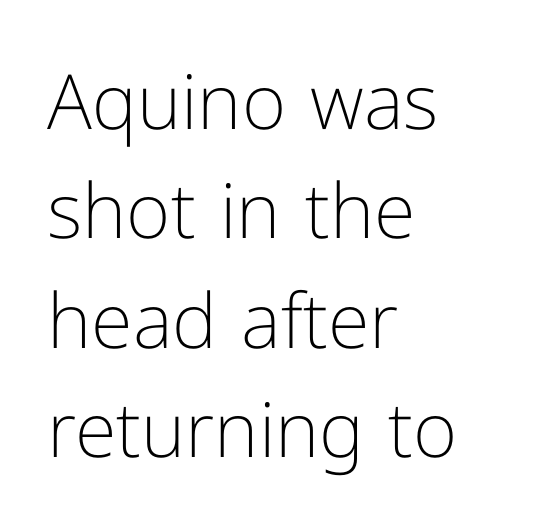
Heaviness? Minimal to ordinary, like unemphasized prose. Each line starts at the same left margin while the right side varies. Nothing unusual about the tracking: characters are spaced as the font intends. Proportional: the letters do not fall into vertical columns.
